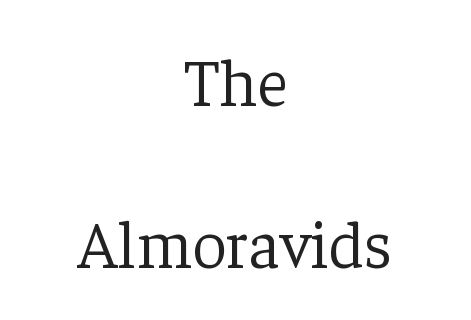
Quick note: interline space is abundant. The glyphs in this specimen are seriffed. Glyph-to-glyph distance matches everyday printed text. This sample uses an upright cut, with every glyph sitting square on the baseline. The face used here is proportionally spaced, like ordinary book or web type.
